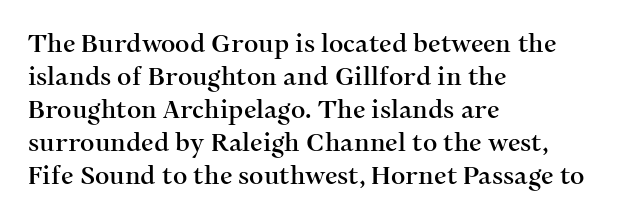
{"italic": "no", "underline": "no", "align": "left", "line_spacing": "normal", "line_spacing_ratio": 1.32, "letter_spacing": "normal", "letter_spacing_em": 0.0, "glyph_px": 25}
